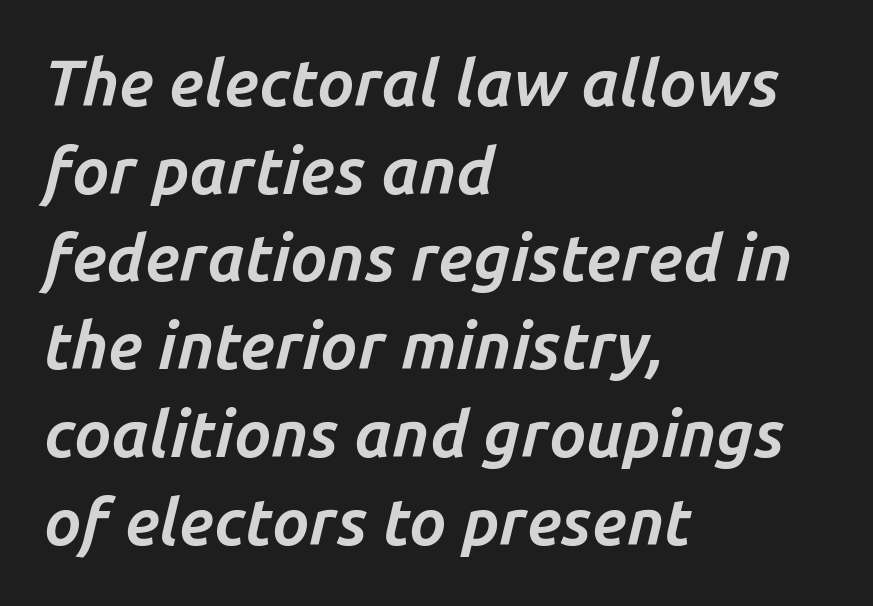
How are the letters spaced? Ordinarily, with no added tracking. The words here are not underlined. The text block is weighted toward the left margin, trailing off unevenly rightward. Varying glyph widths throughout — classic text-font behaviour. Vertically, the passage feels balanced, rows spaced as you'd expect.
